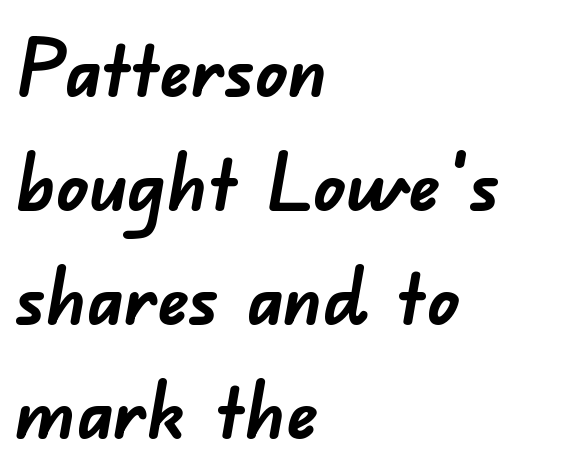
Quick note: interline space is typical. Nobody touched the tracking dial on this one. Typesetter's note: full bold, strokes at maximum text heaviness. Each letter keeps its own natural width here, so spacing adapts to shape.
